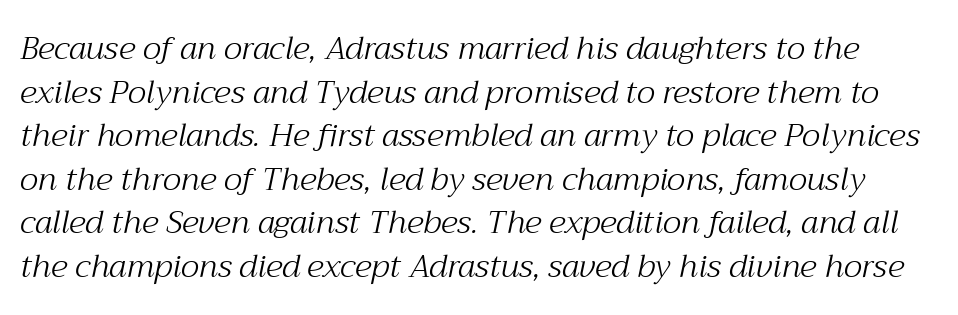
{"serif": "yes", "italic": "yes", "lean": "right", "slant_degrees": 12, "bold": "no", "weight": "light", "width": "normal", "stroke_contrast": "medium", "x_height": "medium", "monospaced": "no", "underline": "no", "line_spacing": "normal", "line_spacing_ratio": 1.36, "letter_spacing": "normal", "letter_spacing_em": 0.0, "glyph_px": 32}
